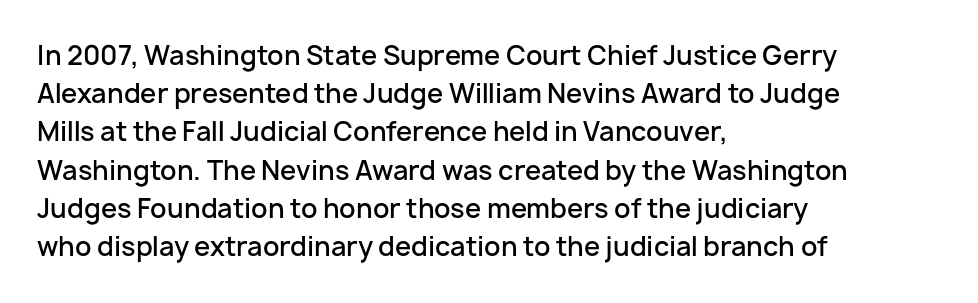
{"italic": "no", "bold": "semi", "underline": "no", "align": "left", "line_spacing": "normal", "line_spacing_ratio": 1.47, "letter_spacing": "normal", "letter_spacing_em": 0.0, "glyph_px": 26}
